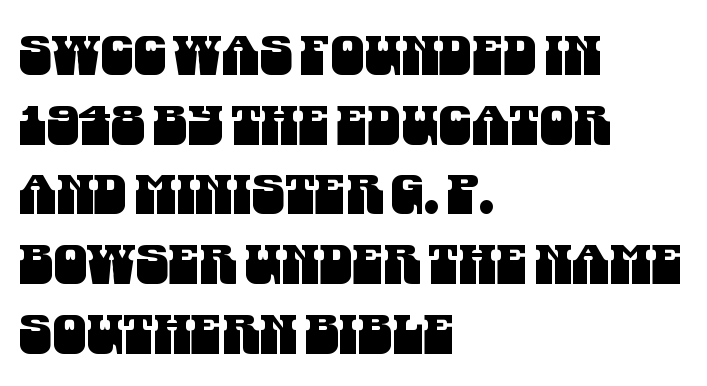
Q: Is the typeface a serif or a sans-serif typeface? A: Sans-serif.
Q: Is the text underlined? A: No.
Q: How is the paragraph aligned? A: Left-aligned.
Q: Is the spacing between letters normal or unusually wide? A: Normal.
Q: Is the spacing between lines tight, normal or loose? A: Normal.
Q: Width (condensed, normal, or wide)? A: Condensed.
Q: Stroke contrast? A: Medium.
Q: x-height? A: Large.
Q: Monospaced? A: No.
